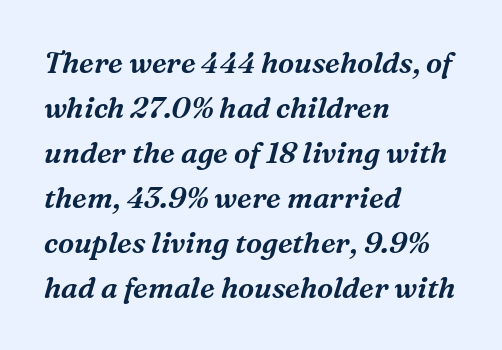
Spacing verdict: proportional, widths tailored to each character. The paragraph shown leans on its left margin. The typeface chosen for these lines features serifs. Decoration check: the copy has no underline.
